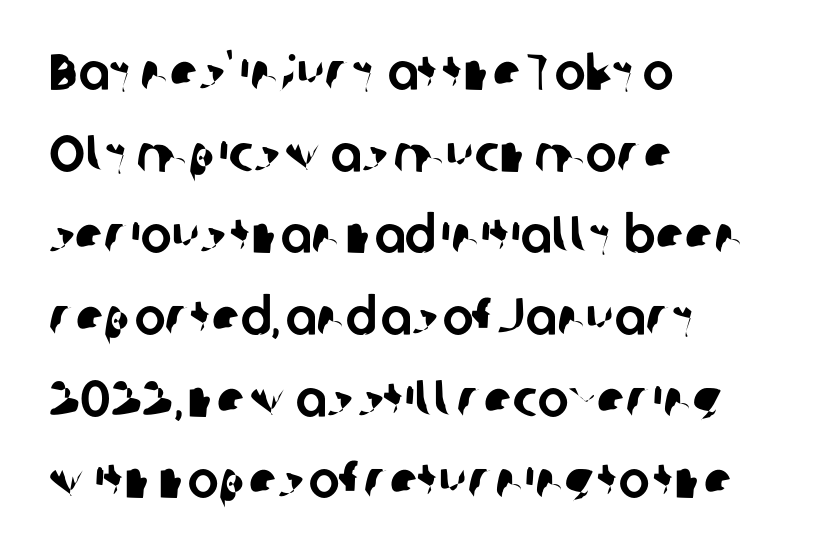
{"serif": "no", "width": "normal", "stroke_contrast": "low", "x_height": "medium", "monospaced": "no", "underline": "no", "align": "left", "line_spacing": "normal", "line_spacing_ratio": 1.57, "letter_spacing": "normal", "letter_spacing_em": 0.0, "glyph_px": 52}
